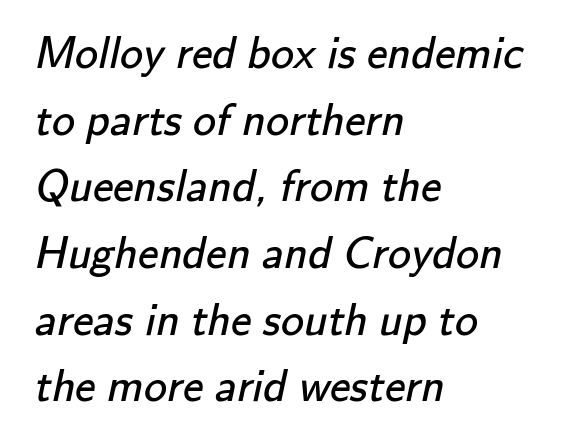
{"serif": "no", "bold": "no", "weight": "regular", "width": "normal", "stroke_contrast": "low", "x_height": "small", "monospaced": "no", "underline": "no", "align": "left", "line_spacing": "normal", "line_spacing_ratio": 1.45, "letter_spacing": "normal", "letter_spacing_em": 0.0, "glyph_px": 46}
